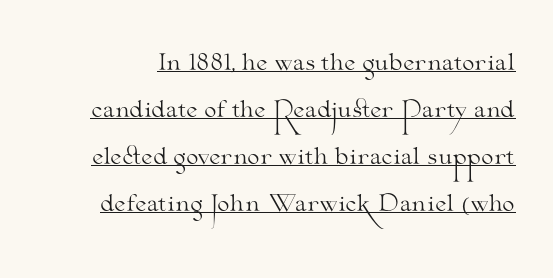
{"italic": "no", "bold": "no", "underline": "yes", "line_spacing": "loose", "line_spacing_ratio": 2.14, "letter_spacing": "normal", "letter_spacing_em": 0.0, "glyph_px": 22}
